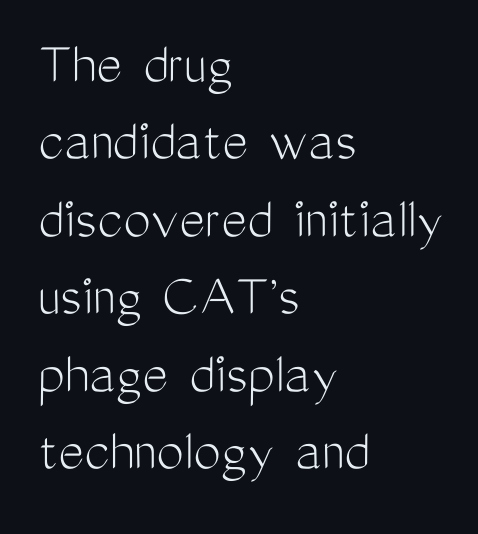
{"serif": "no", "italic": "no", "bold": "no", "weight": "light", "width": "condensed", "stroke_contrast": "medium", "x_height": "medium", "monospaced": "no", "underline": "no", "align": "left", "line_spacing": "normal", "line_spacing_ratio": 1.27, "letter_spacing": "normal", "letter_spacing_em": 0.0, "glyph_px": 61}
